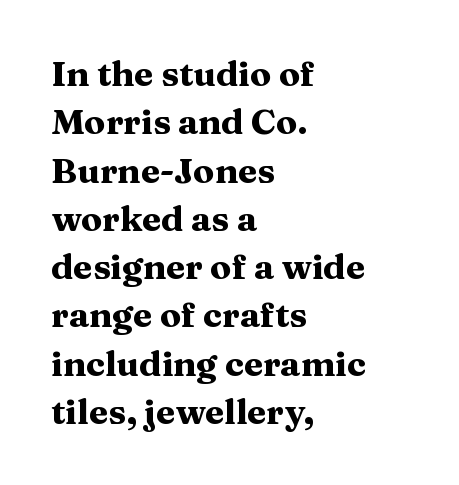
The image shows 35 px heavy, wide serif type, upright; set left-aligned, normal line spacing (1.38x), normal letter spacing, not underlined; medium stroke contrast and a medium x-height.
